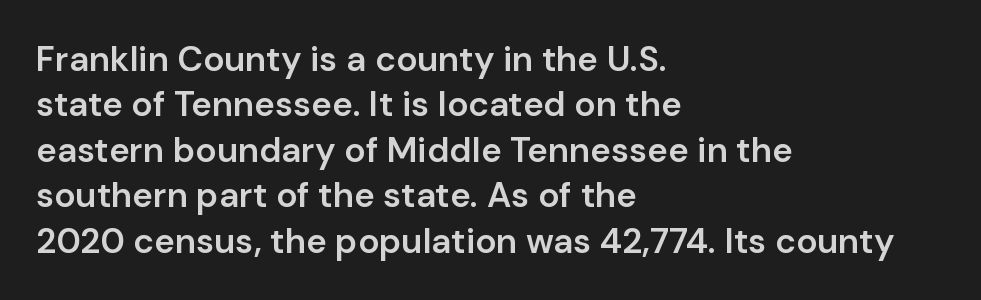
{"serif": "no", "italic": "no", "bold": "semi", "weight": "semibold", "width": "normal", "stroke_contrast": "low", "x_height": "medium", "monospaced": "no", "underline": "no", "align": "left", "line_spacing": "normal", "line_spacing_ratio": 1.3, "letter_spacing": "normal", "letter_spacing_em": 0.0, "glyph_px": 35}
